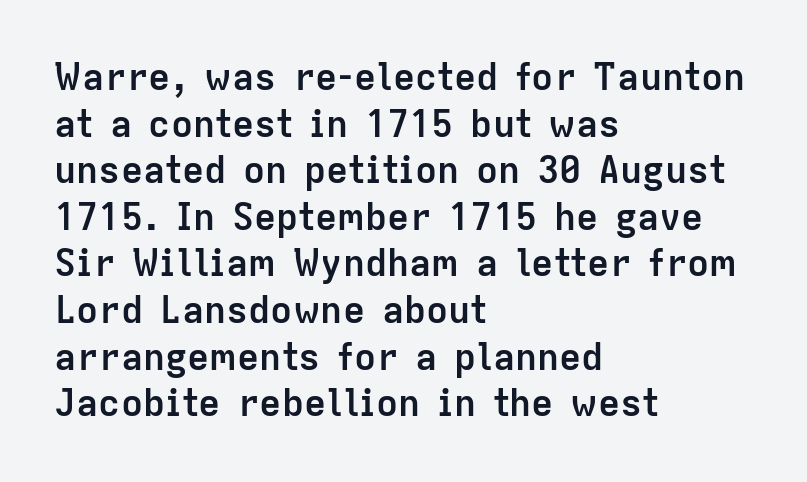
The image shows 37 px semibold sans-serif type, upright; set left-aligned, normal line spacing (1.26x), normal letter spacing, not underlined; low stroke contrast and a medium x-height.
